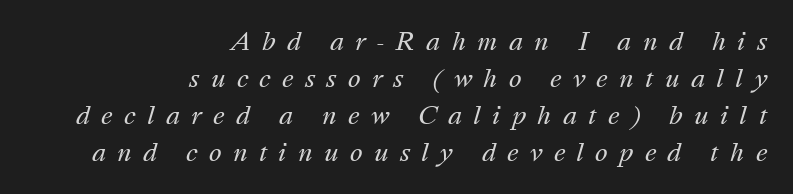
The image shows 24 px text type, italic (leaning right); set right-aligned, normal line spacing (1.54x), unusually wide letter spacing (+0.47 em), not underlined.
